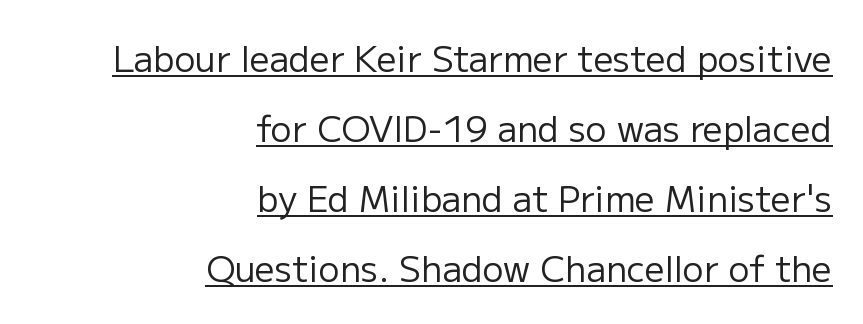
The tracking reads as untouched default to a designer's eye. The typography opts for an upright posture over an oblique one. Vertically, the passage feels expansive, rows floating well apart. Stroke terminals: plain, sans-serif.
